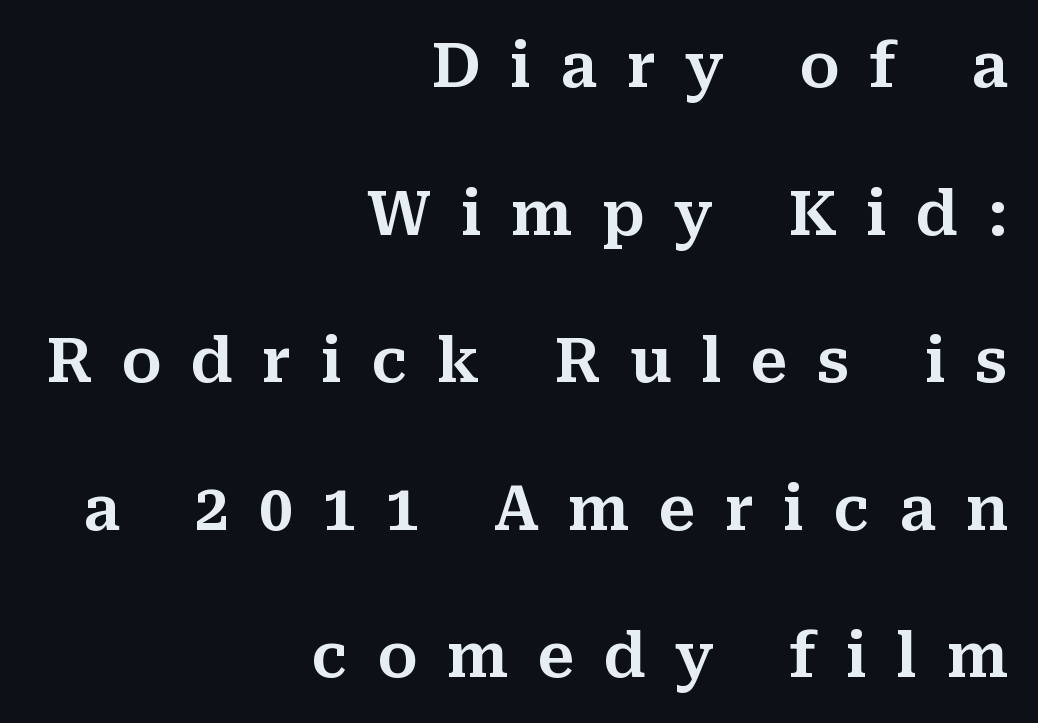
{"serif": "yes", "italic": "no", "width": "normal", "stroke_contrast": "medium", "x_height": "medium", "monospaced": "no", "underline": "no", "align": "right", "line_spacing": "loose", "line_spacing_ratio": 2.42, "letter_spacing": "wide", "letter_spacing_em": 0.48, "glyph_px": 61}
